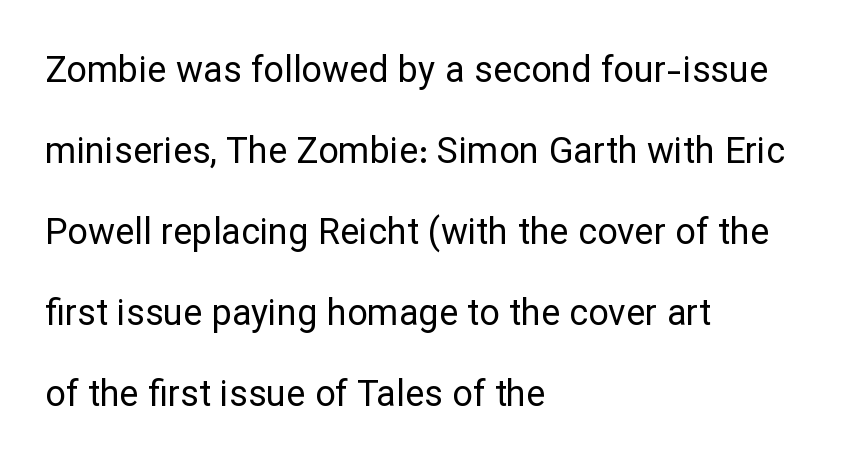
You can tell from the bare stems that sans-serif type was used. The passage shown is not bold in any degree. The ragged edge is on the right, which tells us the setting is flush left. Characters follow at the spacing the type designer built in. The passage shown is typed in a proportional face where columns would drift. A typesetter would mark this as roman, not italic.
